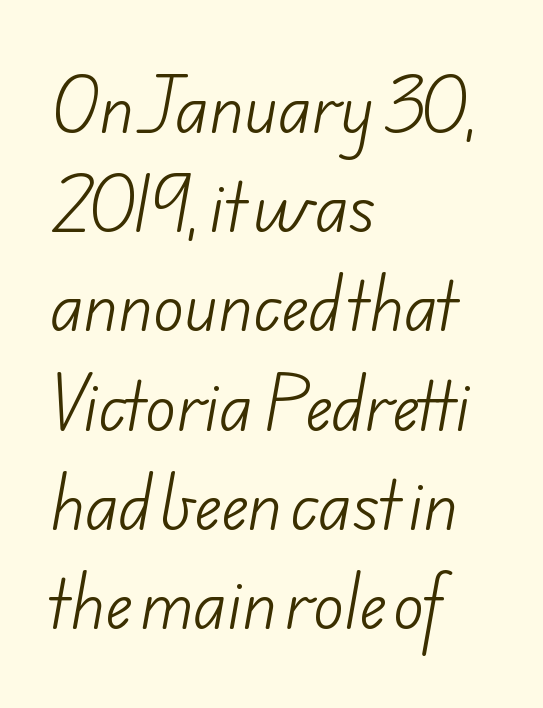
Spacing verdict: proportional, widths tailored to each character. In terms of letterspacing, this is plain default setting. The font sits on the lighter half of the weight spectrum, regular included. Does the copy run flush right? No — it runs flush left.
